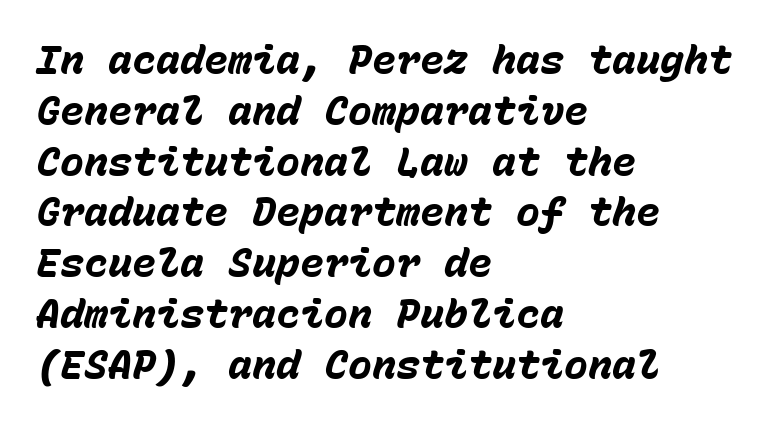
The image shows 40 px heavy type, italic (leaning right), monospaced; set left-aligned, normal line spacing (1.27x), normal letter spacing, not underlined; low stroke contrast and a medium x-height.
